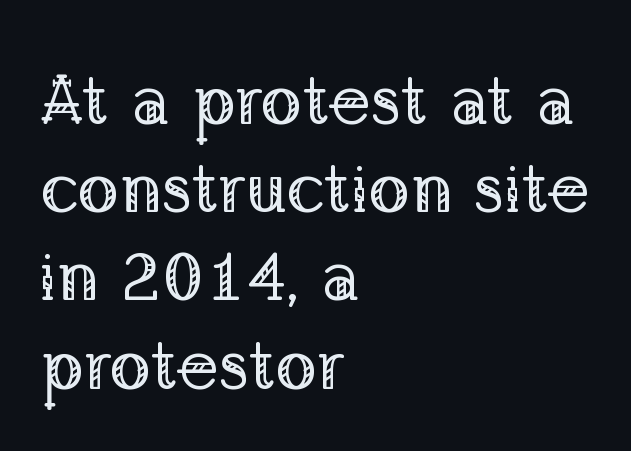
Q: Is the text bold? A: No.
Q: Is the text italic (slanted)? A: No, it is upright.
Q: Is the typeface a serif or a sans-serif typeface? A: Serif.
Q: Is the text underlined? A: No.
Q: How is the paragraph aligned? A: Left-aligned.
Q: Is the spacing between letters normal or unusually wide? A: Normal.
Q: Is the spacing between lines tight, normal or loose? A: Normal.
Q: Width (condensed, normal, or wide)? A: Normal.
Q: Stroke contrast? A: Low.
Q: x-height? A: Medium.
Q: Monospaced? A: No.
